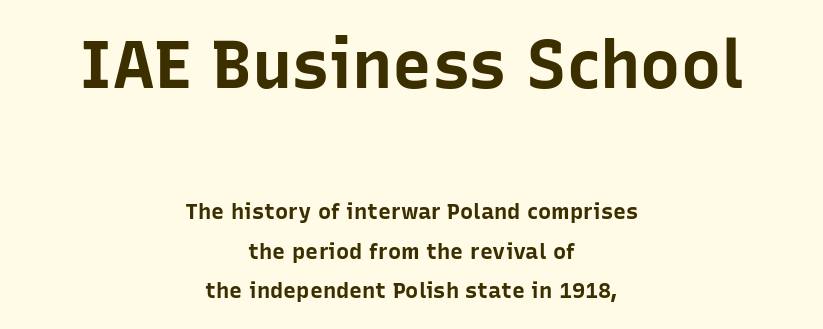
The image shows 67 px bold sans-serif type, upright; set centered, line spacing 1.8x, normal letter spacing, not underlined; the first (top) block is 3.05x larger; low stroke contrast and a medium x-height.
